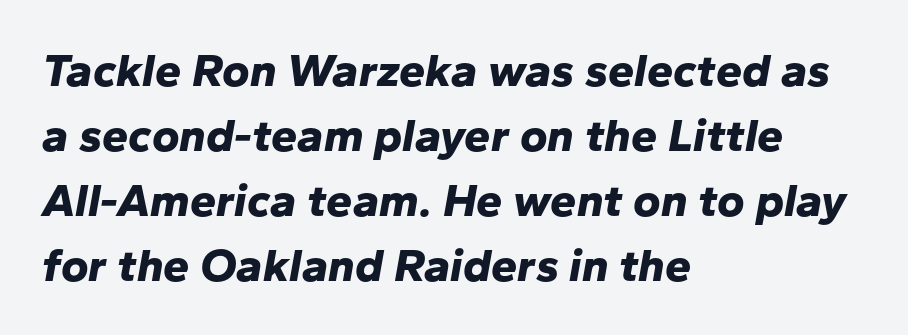
Q: Is the text bold? A: Yes.
Q: Is the text italic (slanted)? A: Yes, it leans right by about 10 degrees.
Q: Is the text underlined? A: No.
Q: How is the paragraph aligned? A: Left-aligned.
Q: Is the spacing between letters normal or unusually wide? A: Normal.
Q: Is the spacing between lines tight, normal or loose? A: Normal.
Q: Width (condensed, normal, or wide)? A: Normal.
Q: Stroke contrast? A: Low.
Q: x-height? A: Medium.
Q: Monospaced? A: No.
